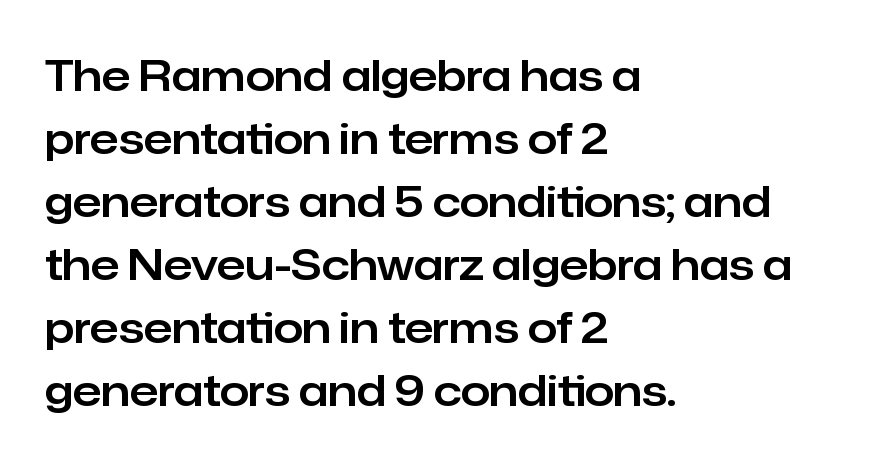
The image shows 42 px sans-serif type, upright; set left-aligned, normal line spacing (1.5x), normal letter spacing, not underlined; low stroke contrast and a medium x-height.
